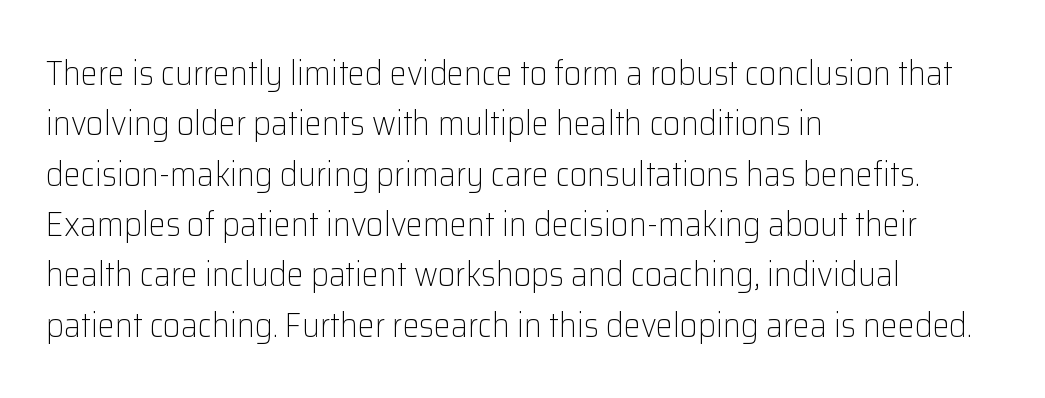
The image shows 34 px light sans-serif type, upright; set left-aligned, normal line spacing (1.48x), normal letter spacing, not underlined; low stroke contrast and a medium x-height.
